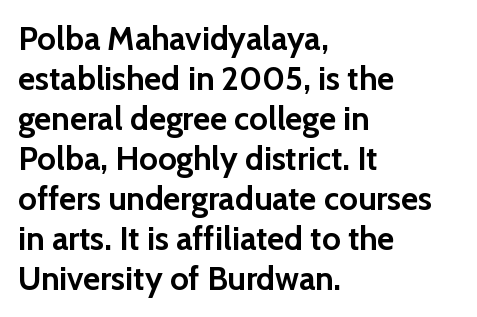
Q: Is the text bold? A: Yes.
Q: Is the text italic (slanted)? A: No, it is upright.
Q: Is the typeface a serif or a sans-serif typeface? A: Sans-serif.
Q: Is the text underlined? A: No.
Q: How is the paragraph aligned? A: Left-aligned.
Q: Is the spacing between letters normal or unusually wide? A: Normal.
Q: Width (condensed, normal, or wide)? A: Normal.
Q: Stroke contrast? A: Low.
Q: x-height? A: Medium.
Q: Monospaced? A: No.
